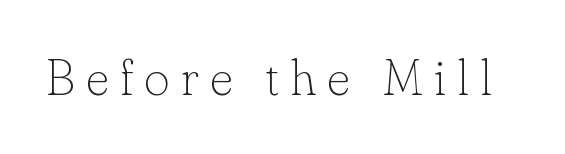
{"serif": "yes", "italic": "no", "bold": "no", "weight": "thin", "width": "normal", "stroke_contrast": "low", "x_height": "small", "monospaced": "no", "underline": "no", "letter_spacing": "wide", "letter_spacing_em": 0.22, "glyph_px": 50}
